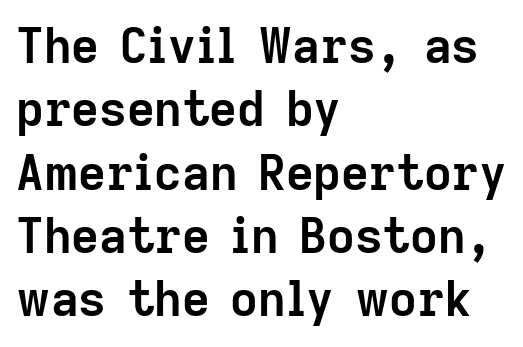
The zone under the glyphs is completely vacant. The rendering keeps characters at their native spacing. To sum up the face: it is a sans, with no serifs. The specimen reads as upright at a glance. Stroke thickness is high; the sample reads as a true bold. Is there much room between lines? A standard amount, neither cramped nor airy.
